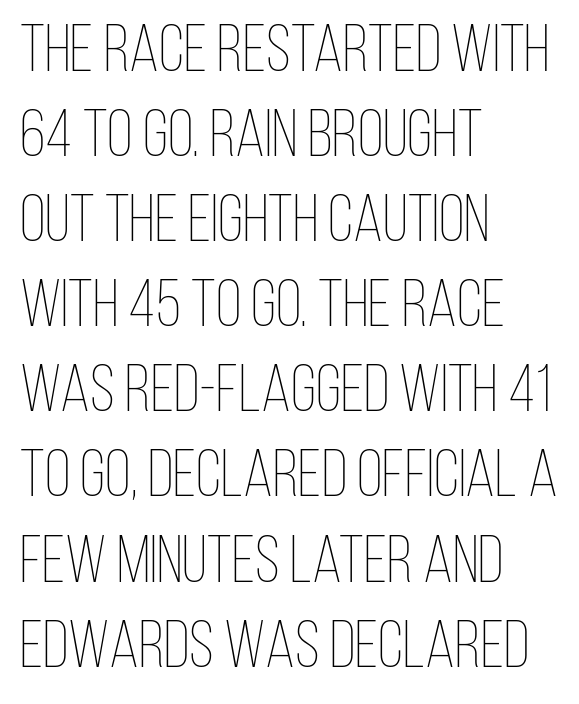
{"italic": "no", "bold": "no", "weight": "thin", "width": "condensed", "stroke_contrast": "low", "x_height": "large", "monospaced": "no", "underline": "no", "align": "left", "line_spacing": "normal", "line_spacing_ratio": 1.27, "letter_spacing": "normal", "letter_spacing_em": 0.0, "glyph_px": 67}
